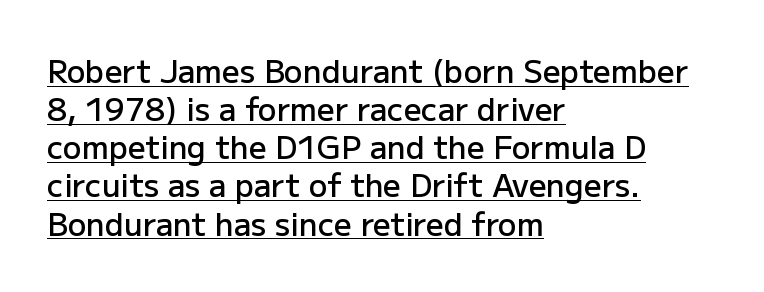
The type family on display is of the sans-serif kind. There is no visible air inserted between adjacent glyphs. Strokes here are thickened, but only to semibold level. The face used here appears with an underline applied. The lettering stays uniformly vertical, giving the passage a roman look.
